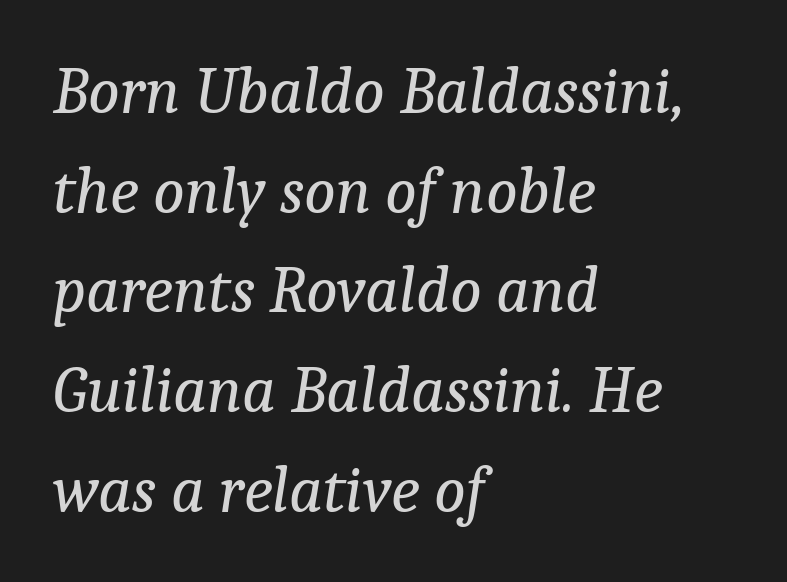
{"serif": "yes", "italic": "yes", "lean": "right", "slant_degrees": 9, "bold": "no", "weight": "regular", "width": "normal", "stroke_contrast": "low", "x_height": "medium", "monospaced": "no", "underline": "no", "align": "left", "line_spacing": "normal", "line_spacing_ratio": 1.51, "letter_spacing": "normal", "letter_spacing_em": 0.0, "glyph_px": 66}
